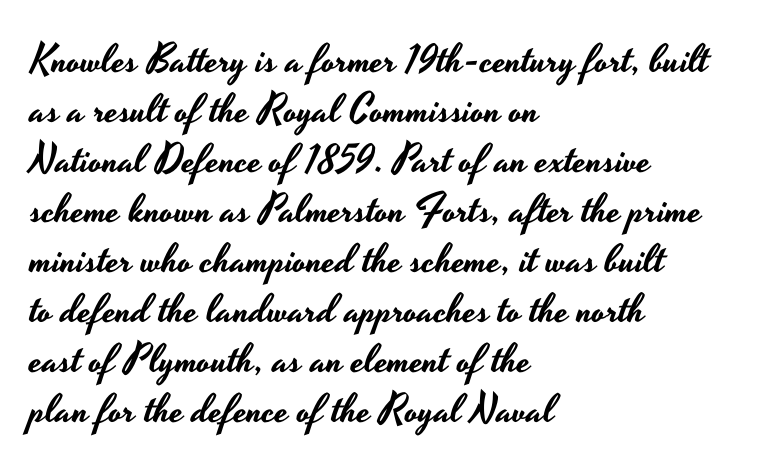
The letters advance in unequal steps, a hallmark of proportional type. Vertically, the passage feels balanced, rows spaced as you'd expect. The gaps between neighbouring characters are ordinary and unremarkable. The typeface chosen for these lines omits serifs.
